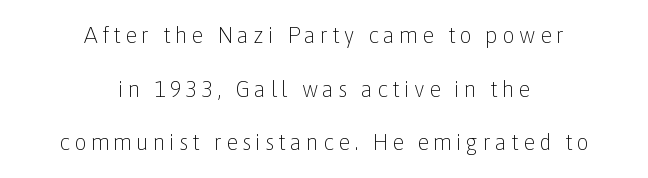
Vertical strokes here are truly vertical. A typesetter would call this leading open, well beyond the default. Bare-footed words on every line. On a weight scale, this lands at 450 or below.
